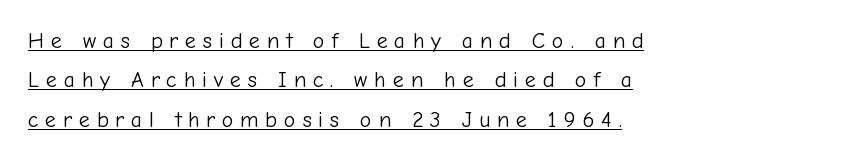
Does extra space separate the letters? Yes, quite a lot of it. Casual observation: everything's shoved over to the left. Underlined type. Posture: straight, roman, zero tilt.
